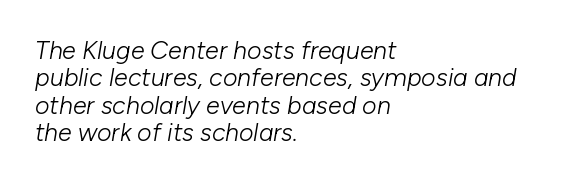
{"italic": "yes", "lean": "right", "slant_degrees": 10, "bold": "no", "underline": "no", "align": "left", "line_spacing": "tight", "line_spacing_ratio": 1.1, "letter_spacing": "normal", "letter_spacing_em": 0.0, "glyph_px": 25}
